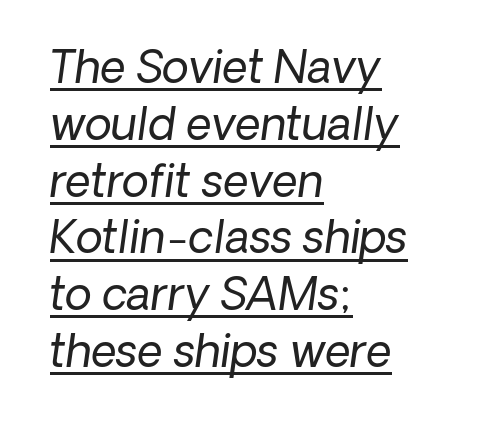
{"serif": "no", "bold": "no", "weight": "regular", "width": "normal", "stroke_contrast": "low", "x_height": "medium", "monospaced": "no", "underline": "yes", "align": "left", "line_spacing": "normal", "line_spacing_ratio": 1.29, "letter_spacing": "normal", "letter_spacing_em": 0.0, "glyph_px": 44}
